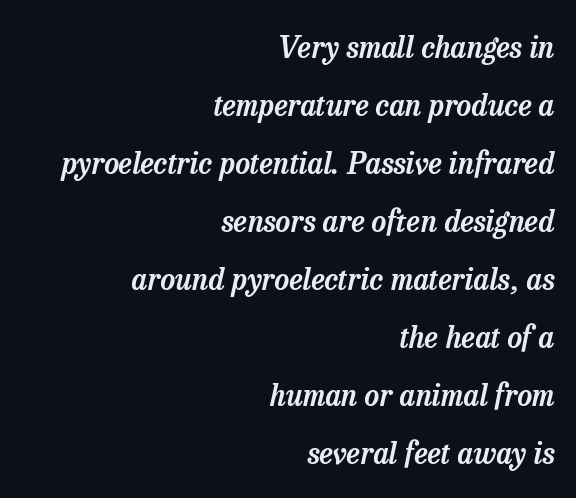
The image shows 29 px serif type, italic (leaning right); set right-aligned, loose line spacing (2.0x), normal letter spacing, not underlined; low stroke contrast and a medium x-height.
